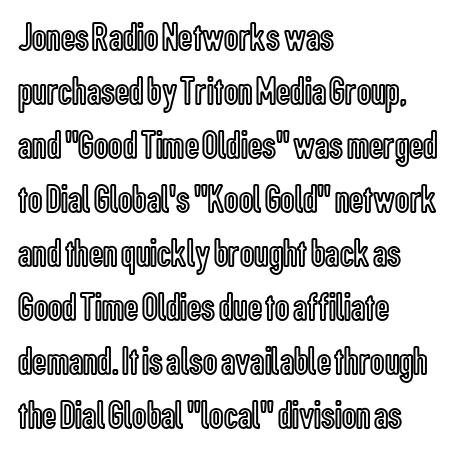
Q: Is the text italic (slanted)? A: No, it is upright.
Q: Is the text underlined? A: No.
Q: How is the paragraph aligned? A: Left-aligned.
Q: Is the spacing between letters normal or unusually wide? A: Normal.
Q: Is the spacing between lines tight, normal or loose? A: Normal.
Q: Width (condensed, normal, or wide)? A: Condensed.
Q: x-height? A: Medium.
Q: Monospaced? A: No.
